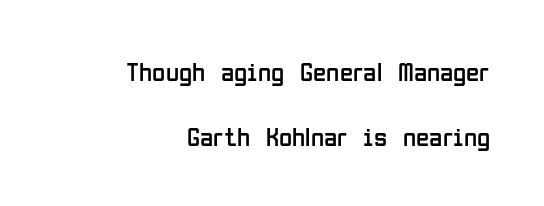
Line endings align vertically; line beginnings do not. Is this a heavy cut? Hardly; it is regular or lighter. Nothing unusual about the tracking: characters are spaced as the font intends. Posture: straight, roman, zero tilt. Descenders are the only things crossing below the line. The block of text is sparse from top to bottom, with ample space between rows.
